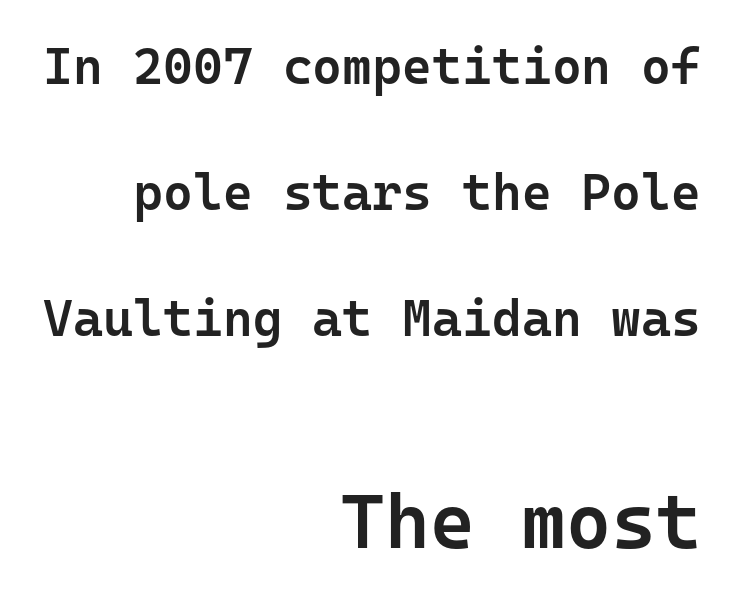
The image shows 77 px semibold sans-serif type, upright, monospaced; set right-aligned, loose line spacing (2.47x), normal letter spacing, not underlined; the second (bottom) block is 1.51x larger; low stroke contrast and a medium x-height.
